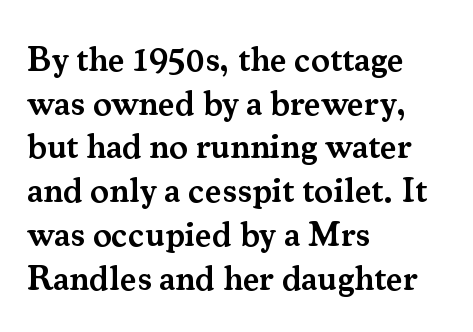
Q: Is the text bold? A: Semi-bold.
Q: Is the text italic (slanted)? A: No, it is upright.
Q: Is the typeface a serif or a sans-serif typeface? A: Serif.
Q: Is the text underlined? A: No.
Q: How is the paragraph aligned? A: Left-aligned.
Q: Is the spacing between letters normal or unusually wide? A: Normal.
Q: Is the spacing between lines tight, normal or loose? A: Normal.
Q: Width (condensed, normal, or wide)? A: Normal.
Q: Stroke contrast? A: Medium.
Q: x-height? A: Small.
Q: Monospaced? A: No.
